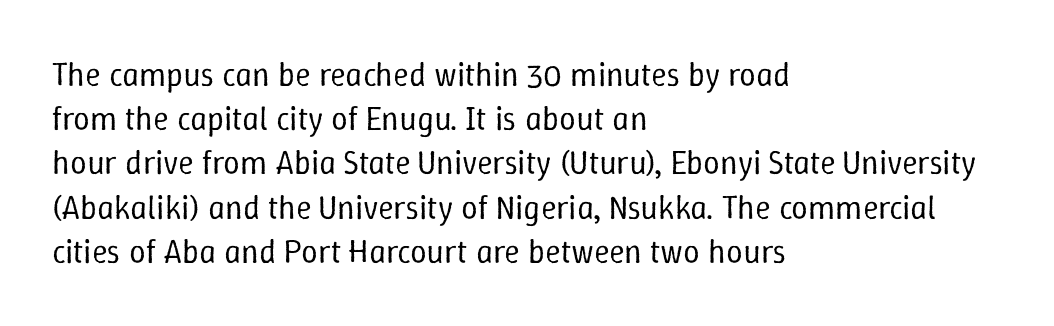
Q: Is the text bold? A: No.
Q: Is the text italic (slanted)? A: No, it is upright.
Q: Is the text underlined? A: No.
Q: How is the paragraph aligned? A: Left-aligned.
Q: Is the spacing between letters normal or unusually wide? A: Normal.
Q: Is the spacing between lines tight, normal or loose? A: Normal.
Q: Width (condensed, normal, or wide)? A: Normal.
Q: Stroke contrast? A: Low.
Q: x-height? A: Medium.
Q: Monospaced? A: No.
